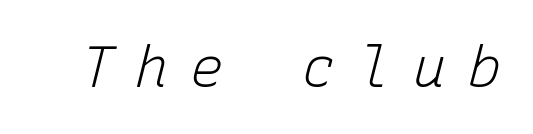
{"italic": "yes", "lean": "right", "slant_degrees": 15, "bold": "no", "weight": "light", "width": "normal", "stroke_contrast": "low", "x_height": "medium", "monospaced": "yes", "underline": "no", "letter_spacing": "wide", "letter_spacing_em": 0.37, "glyph_px": 57}
